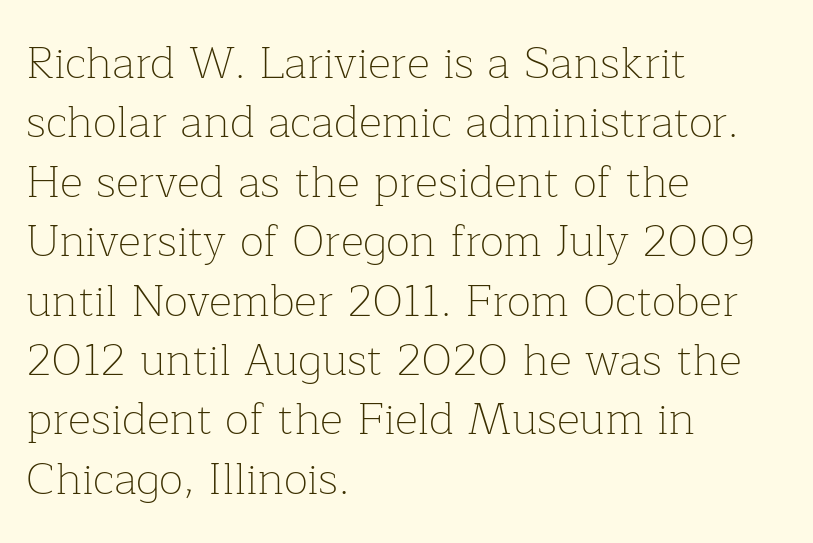
{"serif": "yes", "italic": "no", "bold": "no", "weight": "thin", "width": "normal", "stroke_contrast": "low", "x_height": "medium", "monospaced": "no", "underline": "no", "align": "left", "line_spacing": "normal", "line_spacing_ratio": 1.32, "letter_spacing": "normal", "letter_spacing_em": 0.0, "glyph_px": 45}
